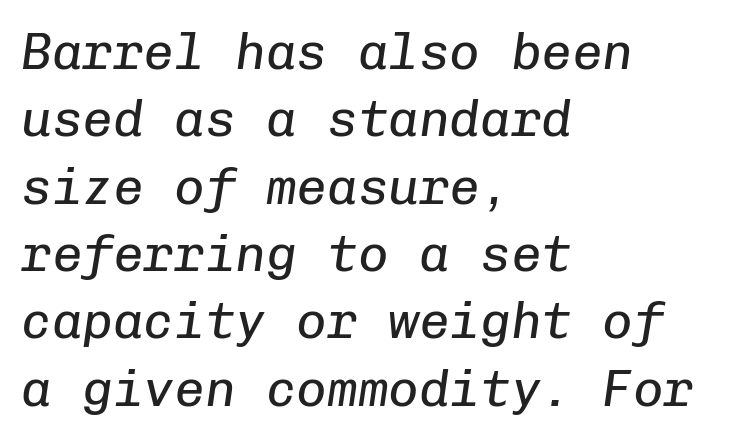
Q: Is the text bold? A: No.
Q: Is the text italic (slanted)? A: Yes, it leans right by about 8 degrees.
Q: Is the text underlined? A: No.
Q: How is the paragraph aligned? A: Left-aligned.
Q: Is the spacing between letters normal or unusually wide? A: Normal.
Q: Is the spacing between lines tight, normal or loose? A: Normal.
Q: Width (condensed, normal, or wide)? A: Normal.
Q: Stroke contrast? A: Low.
Q: x-height? A: Medium.
Q: Monospaced? A: Yes.
